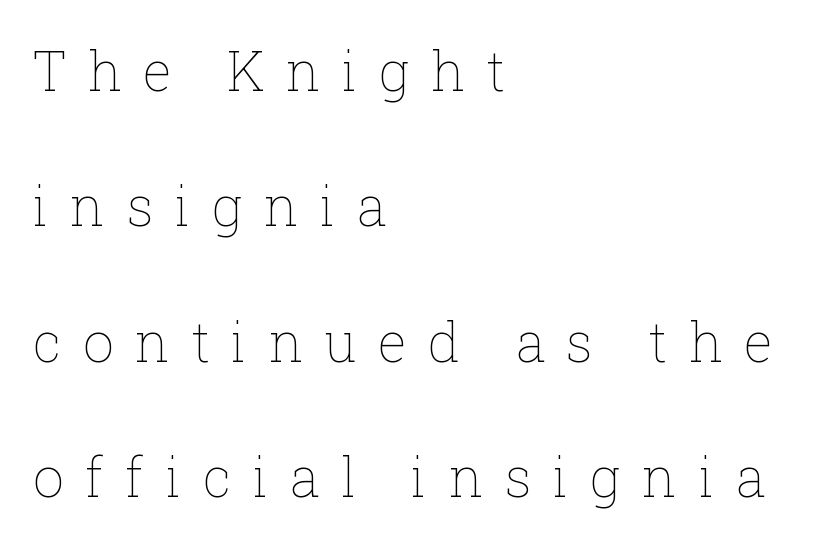
Q: Is the text bold? A: No.
Q: Is the text italic (slanted)? A: No, it is upright.
Q: Is the text underlined? A: No.
Q: How is the paragraph aligned? A: Left-aligned.
Q: Is the spacing between letters normal or unusually wide? A: Unusually wide.
Q: Is the spacing between lines tight, normal or loose? A: Loose.
Q: Width (condensed, normal, or wide)? A: Normal.
Q: Stroke contrast? A: Low.
Q: x-height? A: Medium.
Q: Monospaced? A: No.
